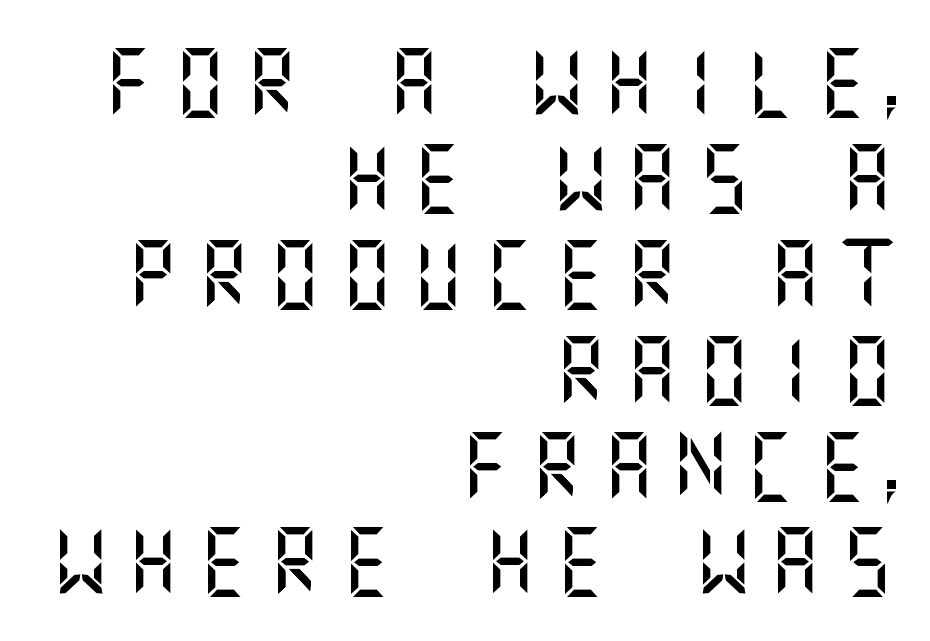
Q: Is the text italic (slanted)? A: No, it is upright.
Q: Is the typeface a serif or a sans-serif typeface? A: Sans-serif.
Q: Is the text underlined? A: No.
Q: How is the paragraph aligned? A: Right-aligned.
Q: Is the spacing between letters normal or unusually wide? A: Unusually wide.
Q: Is the spacing between lines tight, normal or loose? A: Normal.
Q: Width (condensed, normal, or wide)? A: Normal.
Q: Stroke contrast? A: Medium.
Q: x-height? A: Large.
